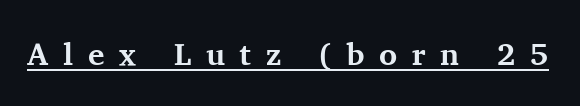
The image shows 31 px bold serif type, upright; set unusually wide letter spacing (+0.47 em), underlined; medium stroke contrast and a medium x-height.
